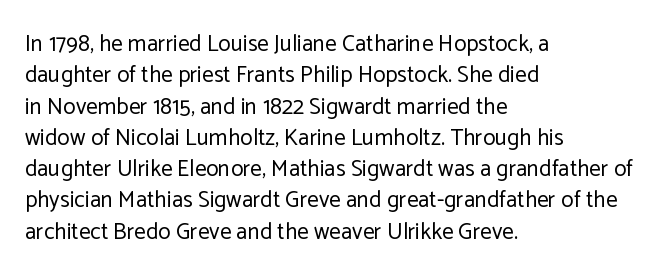
Q: Is the text bold? A: No.
Q: Is the text italic (slanted)? A: No, it is upright.
Q: Is the text underlined? A: No.
Q: How is the paragraph aligned? A: Left-aligned.
Q: Is the spacing between letters normal or unusually wide? A: Normal.
Q: Is the spacing between lines tight, normal or loose? A: Normal.
